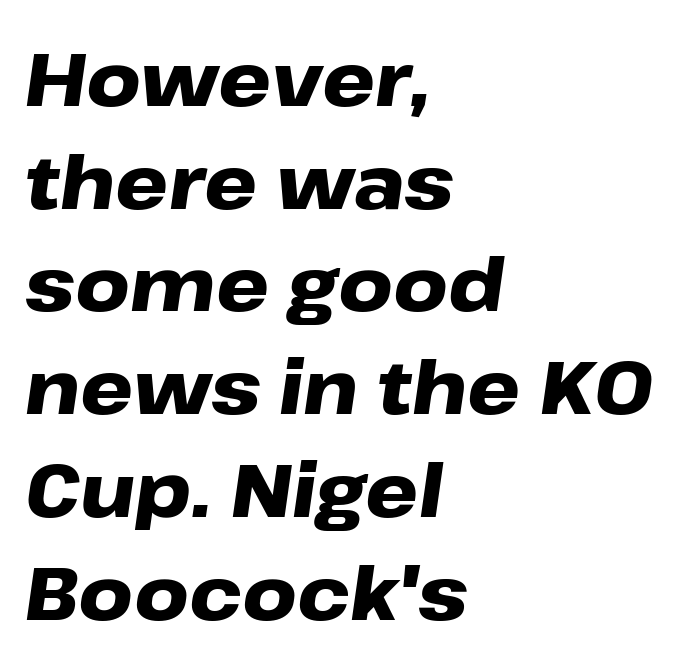
Q: Is the text bold? A: Yes.
Q: Is the text italic (slanted)? A: Yes, it leans right by about 8 degrees.
Q: Is the text underlined? A: No.
Q: How is the paragraph aligned? A: Left-aligned.
Q: Is the spacing between letters normal or unusually wide? A: Normal.
Q: Is the spacing between lines tight, normal or loose? A: Normal.
Q: Width (condensed, normal, or wide)? A: Wide.
Q: Stroke contrast? A: Low.
Q: x-height? A: Medium.
Q: Monospaced? A: No.
